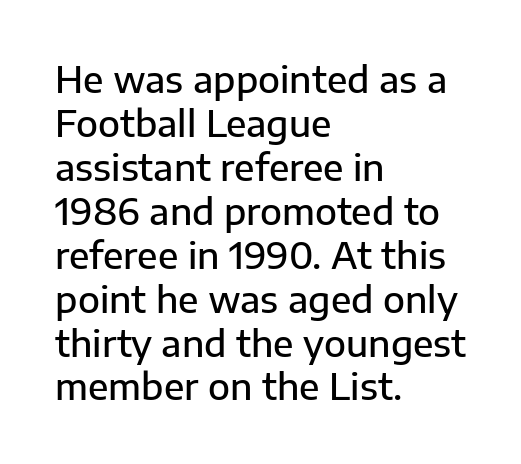
{"serif": "no", "italic": "no", "bold": "semi", "weight": "semibold", "width": "normal", "stroke_contrast": "low", "x_height": "medium", "monospaced": "no", "underline": "no", "align": "left", "line_spacing_ratio": 1.22, "letter_spacing": "normal", "letter_spacing_em": 0.0, "glyph_px": 36}
